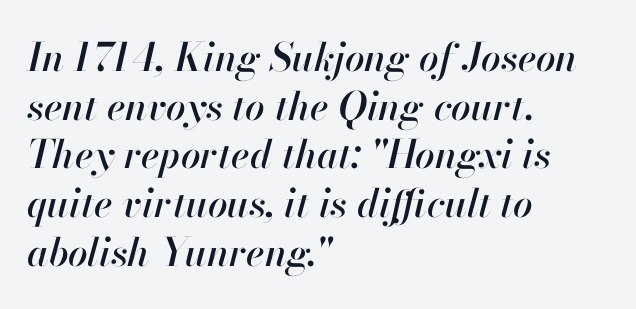
Q: Is the text italic (slanted)? A: Yes, it leans right by about 13 degrees.
Q: Is the text underlined? A: No.
Q: How is the paragraph aligned? A: Left-aligned.
Q: Is the spacing between letters normal or unusually wide? A: Normal.
Q: Is the spacing between lines tight, normal or loose? A: Normal.
Q: Width (condensed, normal, or wide)? A: Normal.
Q: Stroke contrast? A: High.
Q: x-height? A: Small.
Q: Monospaced? A: No.
